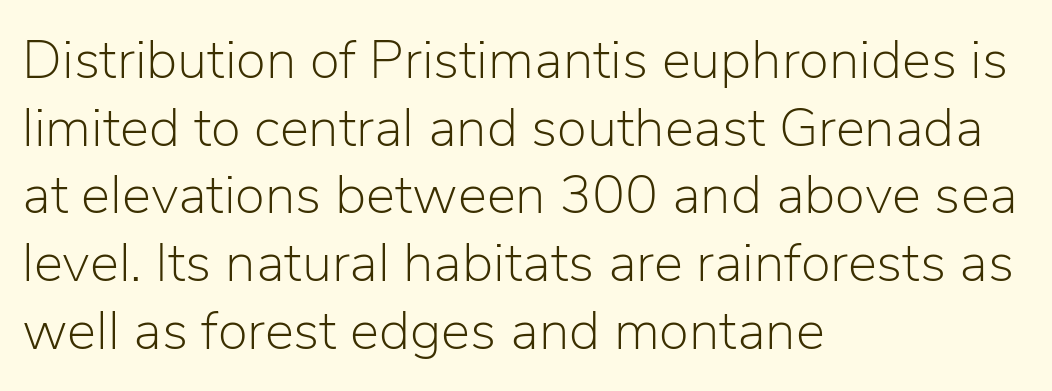
The image shows 55 px light sans-serif type, upright; set left-aligned, line spacing 1.23x, normal letter spacing, not underlined; low stroke contrast and a medium x-height.
